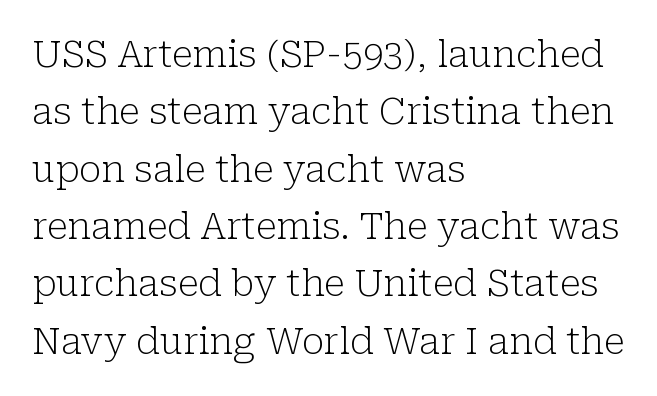
{"serif": "yes", "italic": "no", "bold": "no", "weight": "light", "width": "normal", "stroke_contrast": "low", "x_height": "medium", "monospaced": "no", "underline": "no", "align": "left", "line_spacing": "normal", "line_spacing_ratio": 1.55, "letter_spacing": "normal", "letter_spacing_em": 0.0, "glyph_px": 37}
